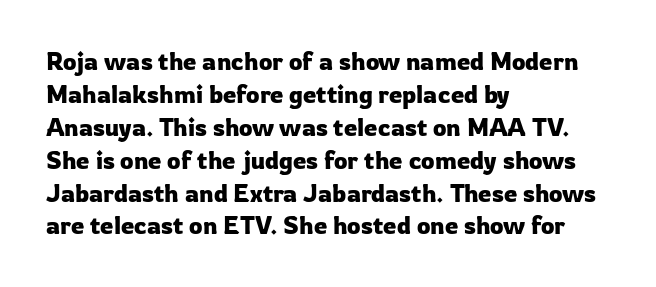
Q: Is the text italic (slanted)? A: No, it is upright.
Q: Is the text underlined? A: No.
Q: How is the paragraph aligned? A: Left-aligned.
Q: Is the spacing between letters normal or unusually wide? A: Normal.
Q: Is the spacing between lines tight, normal or loose? A: Normal.
